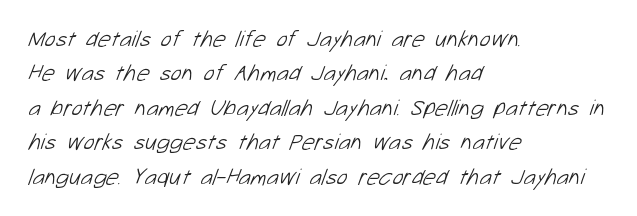
Q: Is the text bold? A: No.
Q: Is the text underlined? A: No.
Q: How is the paragraph aligned? A: Left-aligned.
Q: Is the spacing between letters normal or unusually wide? A: Normal.
Q: Is the spacing between lines tight, normal or loose? A: Normal.
